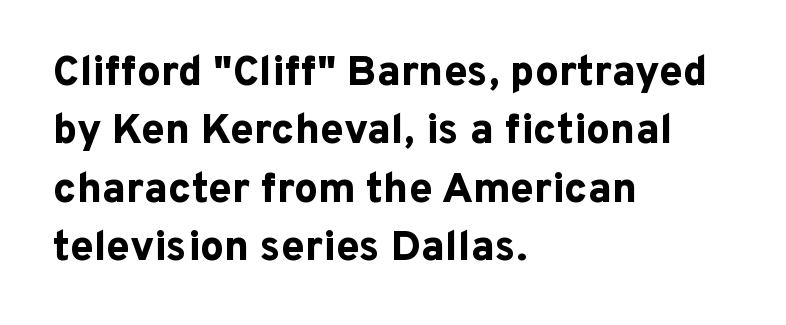
Layout note: lines flush left. This is the regular roman posture of the typeface. The leading is moderate, giving the passage an even texture. This is sans-serif lettering, the kind often seen on screens and signage. The passage shown is typed in a proportional face where columns would drift. Compared with an ordinary text face, these strokes are far heavier — a full bold.
